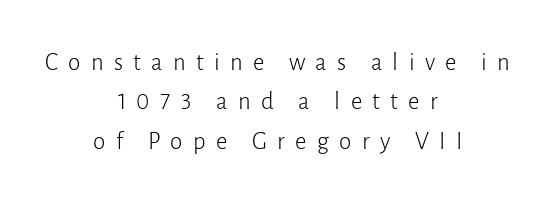
The image shows 25 px text type, upright; set centered, normal line spacing (1.58x), unusually wide letter spacing (+0.41 em), not underlined.
